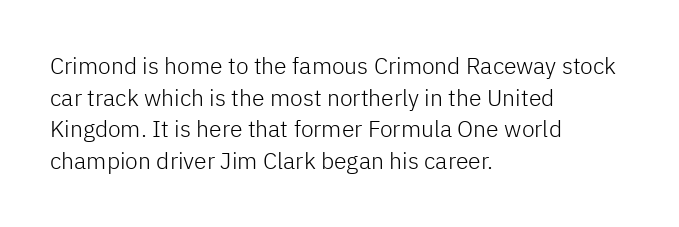
A roman cut, with each character standing at attention. Line spacing here is normal. The text block is weighted toward the left margin, trailing off unevenly rightward. Lines of text with bare space underneath. Nothing unusual about the tracking: characters are spaced as the font intends. A quiet, ordinary-to-light weight characterises the typeface.
